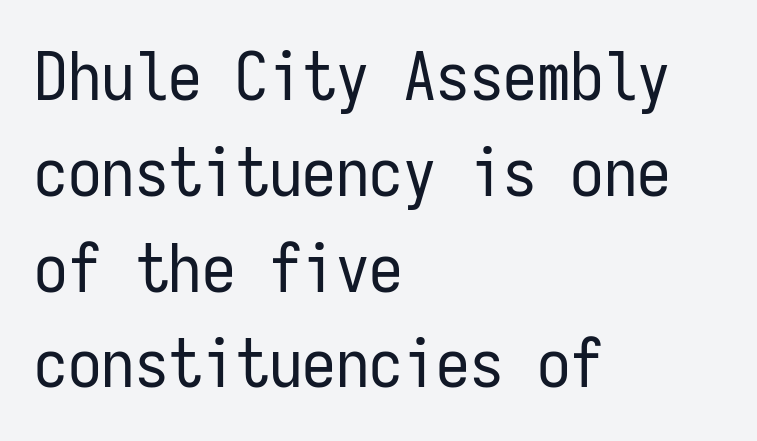
Compared with typical body copy, the letter spacing here is the same. The type family on display is of the sans-serif kind. The characters are drawn with everyday or finer stroke widths. Vertical spacing — default. Notice how the stems are strictly vertical — no italics here.
